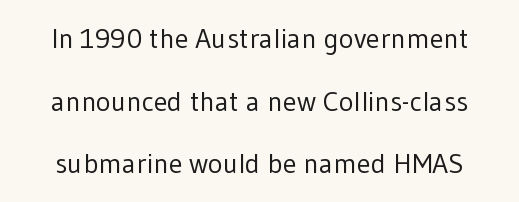
Q: Is the text bold? A: No.
Q: Is the text italic (slanted)? A: No, it is upright.
Q: Is the typeface a serif or a sans-serif typeface? A: Sans-serif.
Q: Is the text underlined? A: No.
Q: Is the spacing between letters normal or unusually wide? A: Normal.
Q: Is the spacing between lines tight, normal or loose? A: Loose.
Q: Width (condensed, normal, or wide)? A: Normal.
Q: Stroke contrast? A: Low.
Q: x-height? A: Medium.
Q: Monospaced? A: No.
